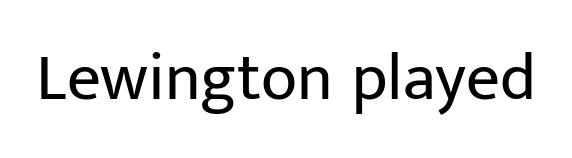
Q: Is the text bold? A: No.
Q: Is the text italic (slanted)? A: No, it is upright.
Q: Is the typeface a serif or a sans-serif typeface? A: Sans-serif.
Q: Is the text underlined? A: No.
Q: Is the spacing between letters normal or unusually wide? A: Normal.
Q: Width (condensed, normal, or wide)? A: Normal.
Q: Stroke contrast? A: Low.
Q: x-height? A: Medium.
Q: Monospaced? A: No.
